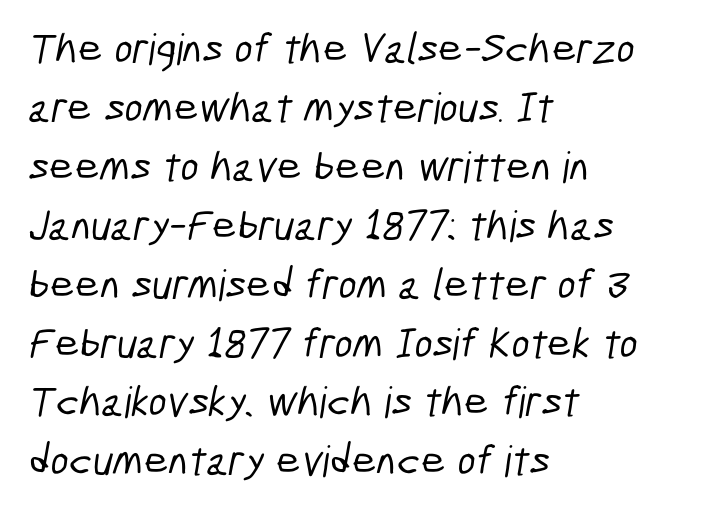
The image shows 43 px condensed sans-serif type; set left-aligned, normal line spacing (1.37x), normal letter spacing, not underlined; low stroke contrast and a medium x-height.
